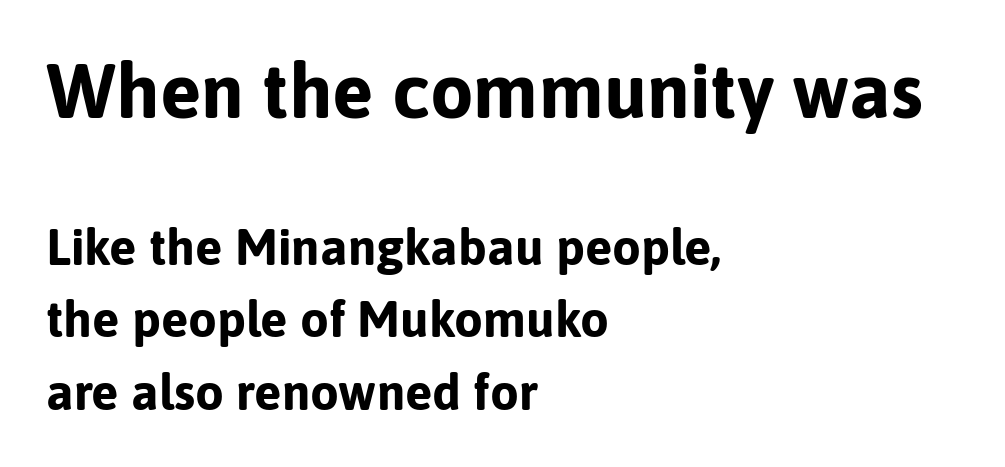
{"serif": "no", "italic": "no", "bold": "yes", "weight": "bold", "width": "normal", "stroke_contrast": "low", "x_height": "medium", "monospaced": "no", "underline": "no", "align": "left", "line_spacing": "normal", "line_spacing_ratio": 1.42, "letter_spacing": "normal", "letter_spacing_em": 0.0, "larger_block": "first", "size_ratio": 1.51, "glyph_px": 77}
